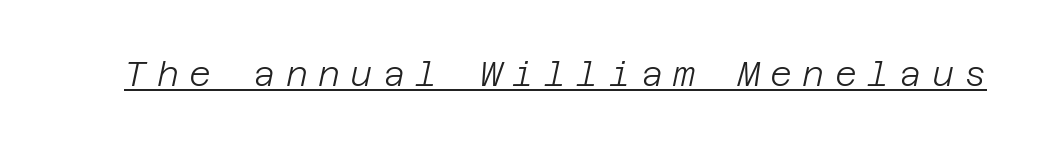
Q: Is the text bold? A: No.
Q: Is the text italic (slanted)? A: Yes, it leans right by about 12 degrees.
Q: Is the text underlined? A: Yes.
Q: Is the spacing between letters normal or unusually wide? A: Unusually wide.
Q: Width (condensed, normal, or wide)? A: Normal.
Q: Stroke contrast? A: Low.
Q: x-height? A: Large.
